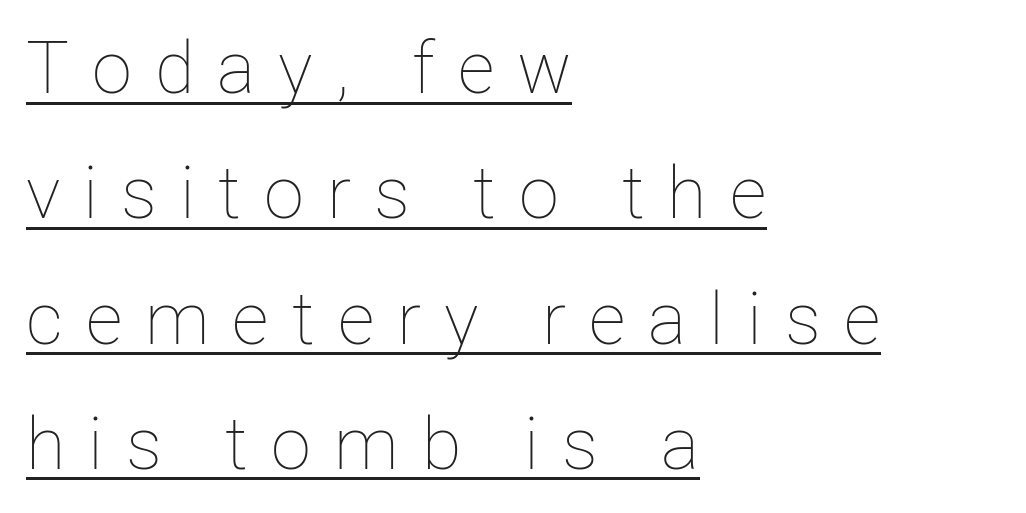
Note the varied advance widths — an 'i' is clearly narrower than an 'm'. The letterforms sit at book weight or below. The letterforms stand isolated, each surrounded by extra space. A typographer would call this underscored text. Posture: vertical.
